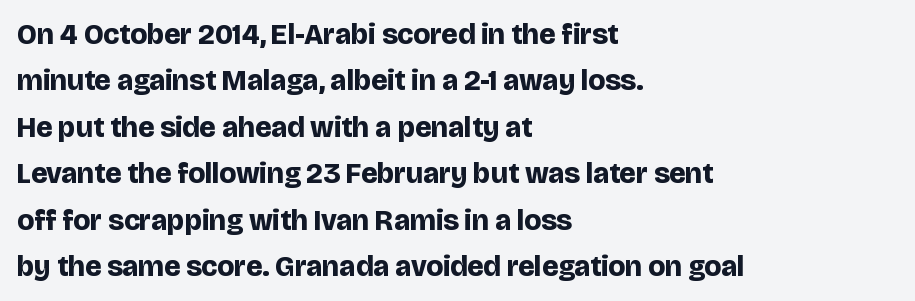
Leading: standard. Are there feet on the stems? There aren't — it's a sans. The lines in this sample share a left origin and differ only in where they stop. Italic? Not at all — the glyphs are vertical.
